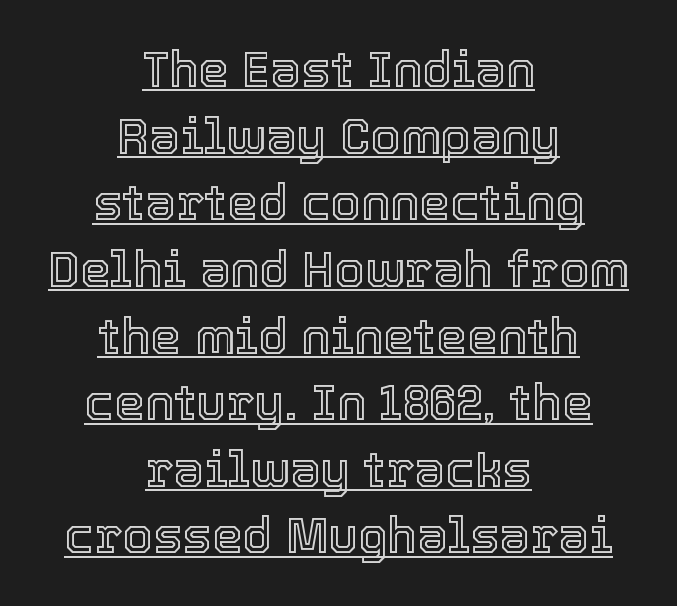
The image shows 49 px text type, upright; set centered, normal line spacing (1.36x), normal letter spacing, underlined; a medium x-height.
